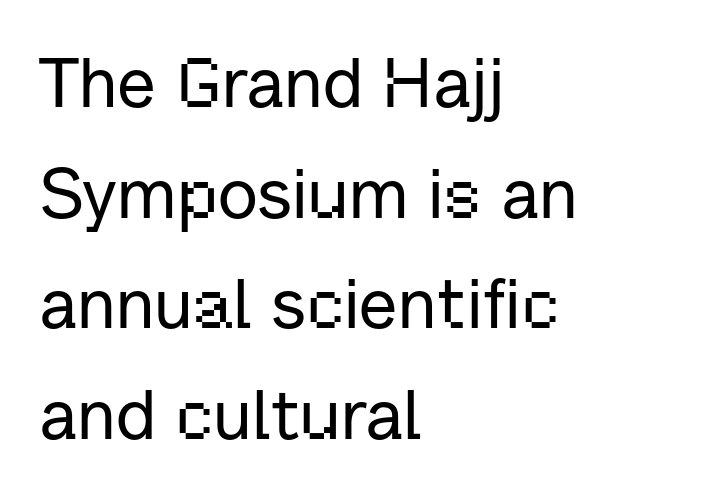
The image shows 70 px sans-serif type, upright; set left-aligned, normal line spacing (1.58x), normal letter spacing, not underlined; low stroke contrast and a medium x-height.
